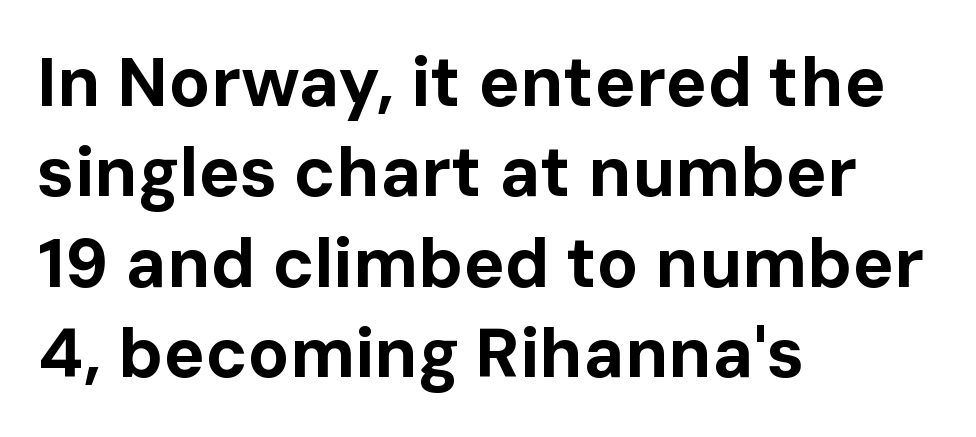
{"serif": "no", "italic": "no", "bold": "yes", "weight": "bold", "width": "normal", "stroke_contrast": "low", "x_height": "medium", "monospaced": "no", "underline": "no", "align": "left", "line_spacing": "normal", "line_spacing_ratio": 1.31, "letter_spacing": "normal", "letter_spacing_em": 0.0, "glyph_px": 69}
